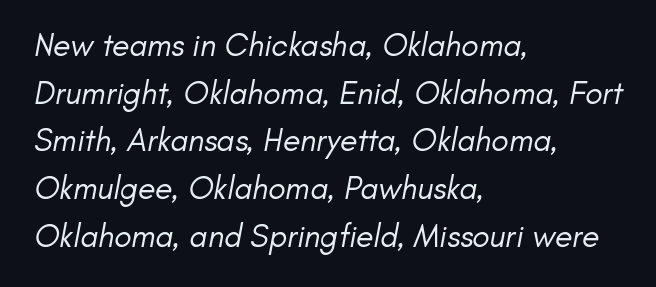
In terms of letterform style, serifs are entirely absent. The tracking reads as untouched default to a designer's eye. Vertically, the passage feels balanced, rows spaced as you'd expect. Is the block centered? No — it sits flush against the left margin. Spacing verdict: proportional, widths tailored to each character. A light-to-regular cut is what we see here.
